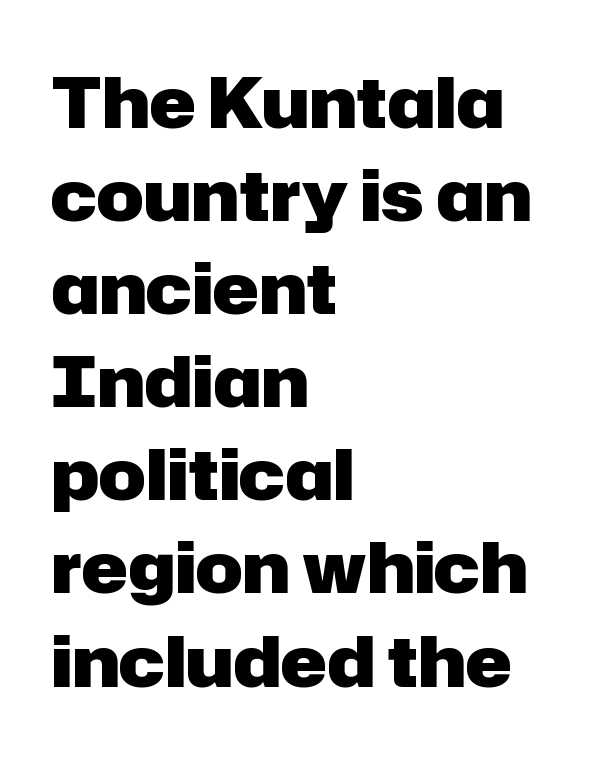
Q: Is the text bold? A: Yes.
Q: Is the text italic (slanted)? A: No, it is upright.
Q: Is the typeface a serif or a sans-serif typeface? A: Sans-serif.
Q: Is the text underlined? A: No.
Q: How is the paragraph aligned? A: Left-aligned.
Q: Is the spacing between letters normal or unusually wide? A: Normal.
Q: Is the spacing between lines tight, normal or loose? A: Normal.
Q: Width (condensed, normal, or wide)? A: Normal.
Q: Stroke contrast? A: Low.
Q: x-height? A: Medium.
Q: Monospaced? A: No.
